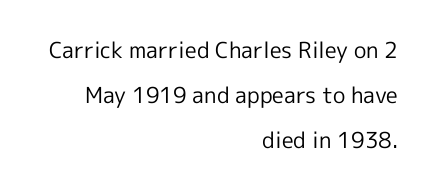
Rendered with straight, roman letterforms. Compared with typical body copy, the letter spacing here is the same. Any mark beneath the type? The region is blank. Stems here are at most as thick as an everyday book face. The lines are quadded right.
